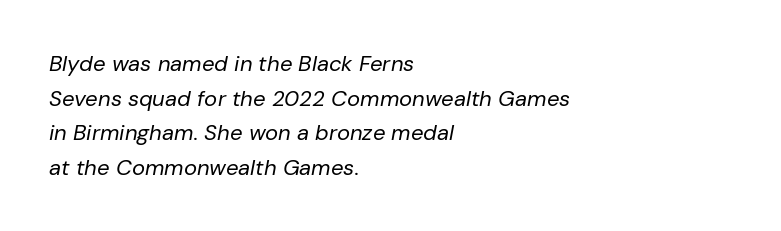
The image shows 22 px text type, italic (leaning right); set left-aligned, normal line spacing (1.57x), normal letter spacing, not underlined.
